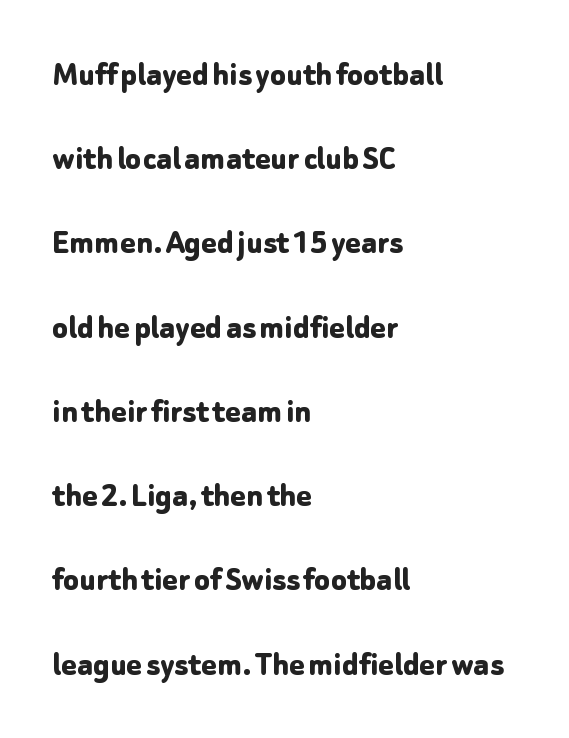
Do the letters lean? They stand straight. The lines are spread far apart with generous leading. What stands out about the letter spacing? Nothing — it is the standard amount. Notice how the passage keeps a crisp vertical edge on the left only. Its strokes are broad and dark, the hallmark of bold type.
